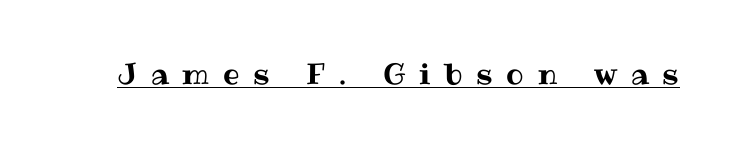
Q: Is the text italic (slanted)? A: No, it is upright.
Q: Is the text underlined? A: Yes.
Q: Is the spacing between letters normal or unusually wide? A: Unusually wide.
Q: Width (condensed, normal, or wide)? A: Normal.
Q: Stroke contrast? A: Medium.
Q: x-height? A: Medium.
Q: Monospaced? A: No.
